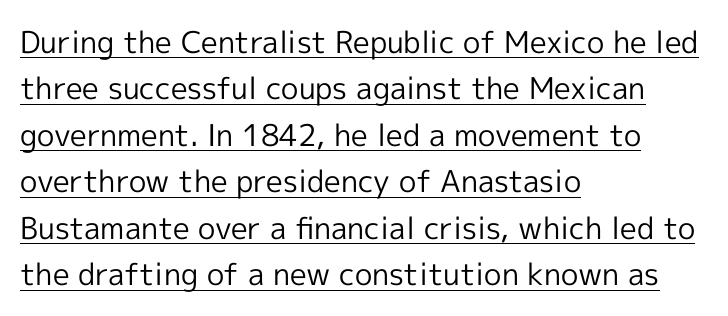
Q: Is the text bold? A: No.
Q: Is the text italic (slanted)? A: No, it is upright.
Q: Is the typeface a serif or a sans-serif typeface? A: Sans-serif.
Q: Is the text underlined? A: Yes.
Q: How is the paragraph aligned? A: Left-aligned.
Q: Is the spacing between letters normal or unusually wide? A: Normal.
Q: Is the spacing between lines tight, normal or loose? A: Normal.
Q: Width (condensed, normal, or wide)? A: Normal.
Q: x-height? A: Medium.
Q: Monospaced? A: No.
